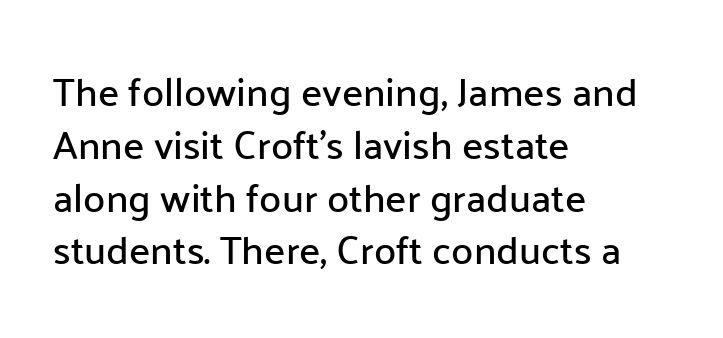
The image shows 40 px sans-serif type, upright; set left-aligned, normal line spacing (1.32x), normal letter spacing, not underlined; low stroke contrast and a medium x-height.
